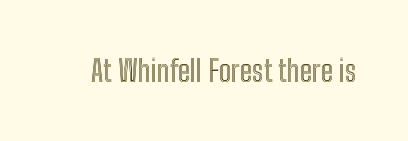
Q: Is the text italic (slanted)? A: No, it is upright.
Q: Is the text underlined? A: No.
Q: Is the spacing between letters normal or unusually wide? A: Normal.
Q: Width (condensed, normal, or wide)? A: Condensed.
Q: x-height? A: Medium.
Q: Monospaced? A: No.
